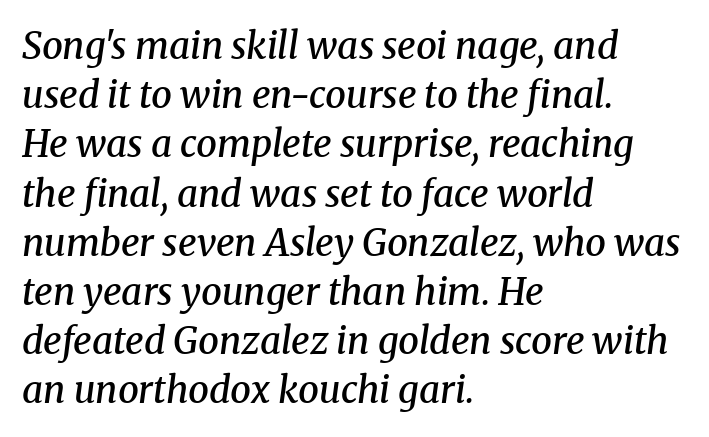
{"serif": "yes", "italic": "yes", "lean": "right", "slant_degrees": 8, "bold": "semi", "weight": "semibold", "width": "normal", "stroke_contrast": "medium", "x_height": "medium", "monospaced": "no", "underline": "no", "align": "left", "line_spacing": "normal", "line_spacing_ratio": 1.33, "letter_spacing": "normal", "letter_spacing_em": 0.0, "glyph_px": 37}
